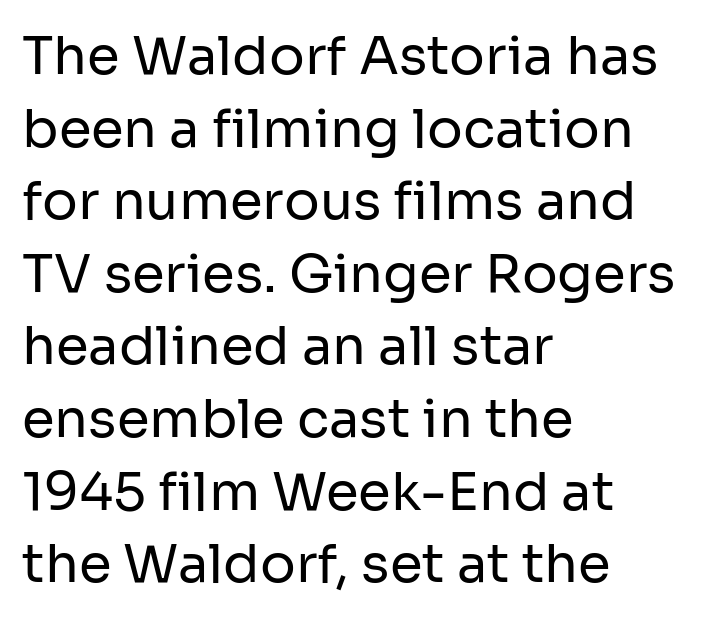
The image shows 53 px regular-weight sans-serif type, upright; set left-aligned, normal line spacing (1.37x), normal letter spacing, not underlined; low stroke contrast and a medium x-height.
